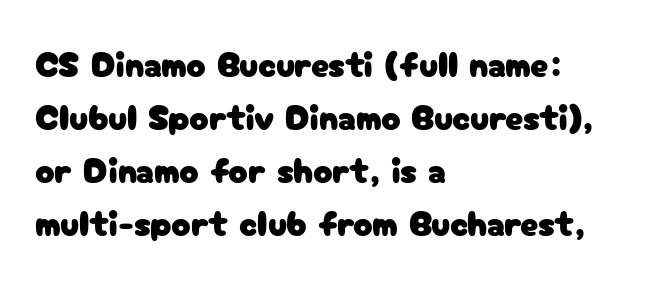
The image shows 36 px sans-serif type, upright; set left-aligned, normal line spacing (1.47x), normal letter spacing, not underlined; low stroke contrast and a medium x-height.
